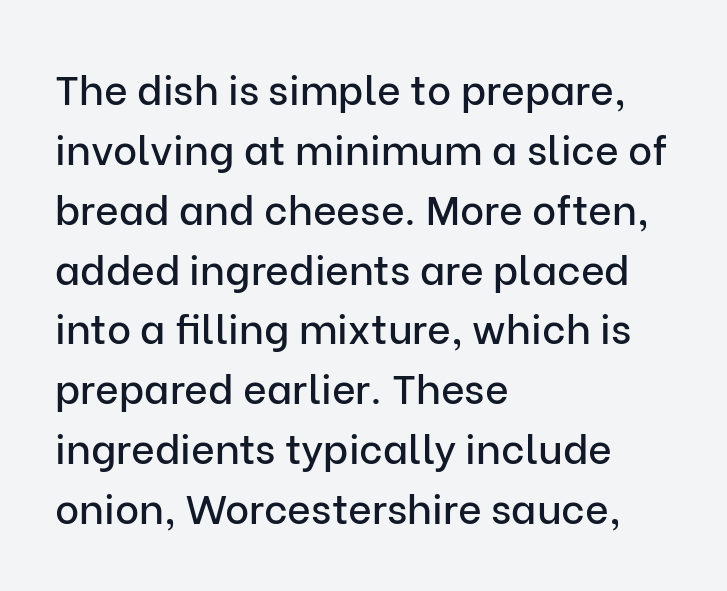
The image shows 41 px sans-serif type, upright; set left-aligned, normal line spacing (1.46x), normal letter spacing, not underlined; low stroke contrast and a medium x-height.
